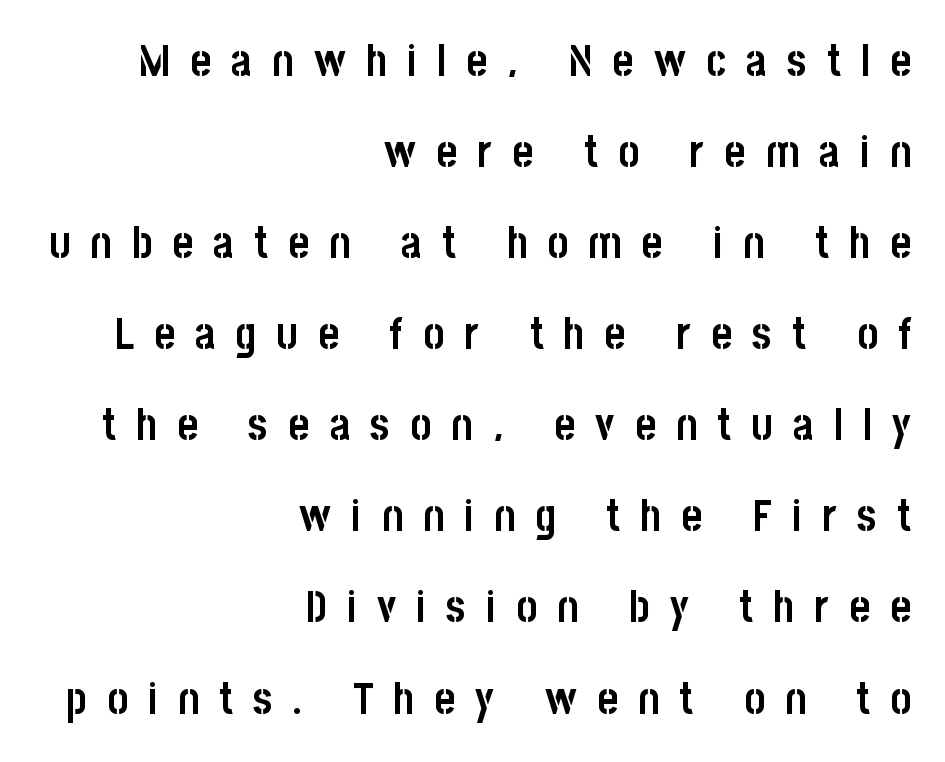
{"serif": "no", "italic": "no", "bold": "yes", "weight": "semibold", "width": "condensed", "stroke_contrast": "low", "x_height": "large", "monospaced": "no", "underline": "no", "align": "right", "line_spacing": "loose", "line_spacing_ratio": 2.07, "letter_spacing": "wide", "letter_spacing_em": 0.46, "glyph_px": 44}
